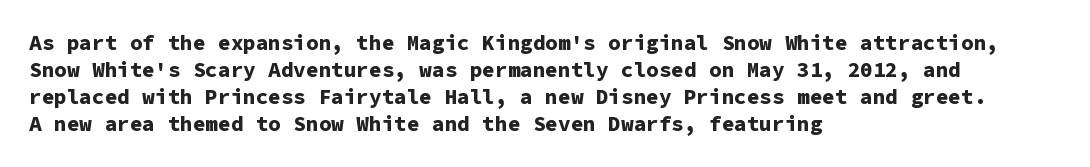
{"italic": "no", "bold": "yes", "underline": "no", "align": "left", "line_spacing": "normal", "line_spacing_ratio": 1.29, "letter_spacing": "normal", "letter_spacing_em": 0.0, "glyph_px": 21}
